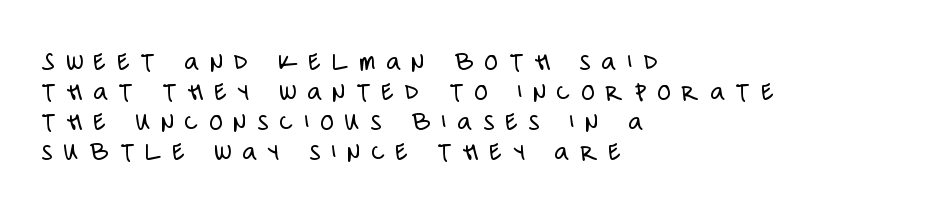
The image shows 28 px light, condensed sans-serif type, upright; set left-aligned, tight line spacing (1.07x), unusually wide letter spacing (+0.39 em), not underlined; low stroke contrast and a large x-height.
